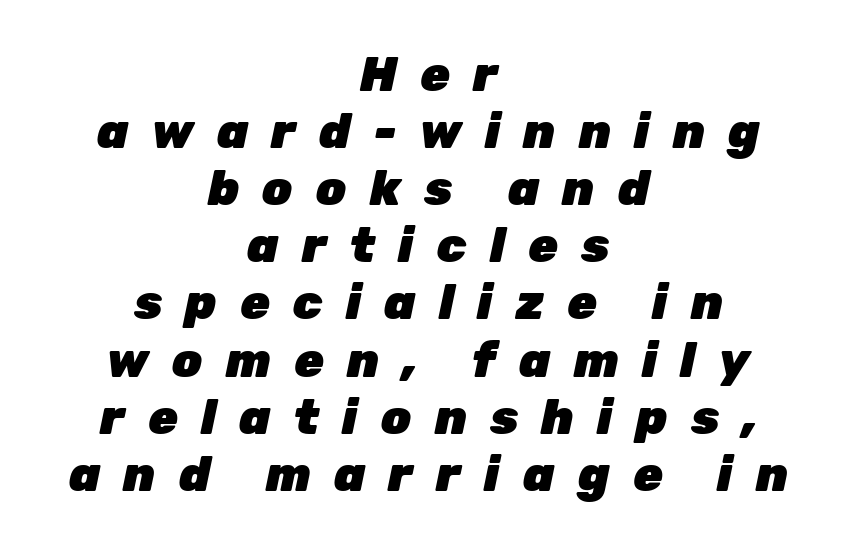
The glyphs look as if they've been sheared to an angle. Heavy, bold letterforms. Caption: expanded tracking, letters set apart. You could not count columns in this text — the font is proportionally spaced.
